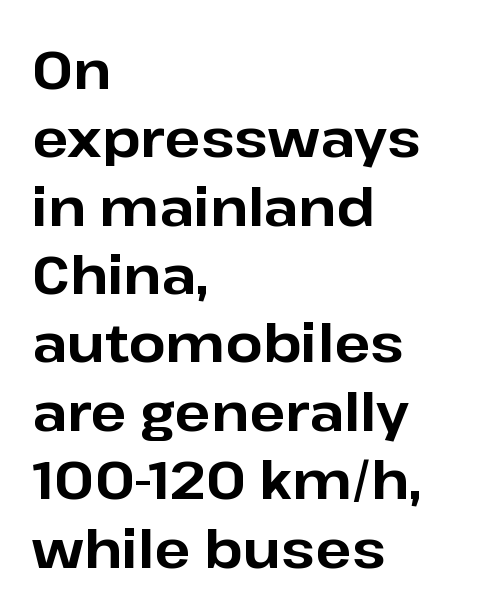
The lines sit at an ordinary, default distance from one another. Looks like regular typesetting: each glyph gets only the width it needs. A typesetter would call this zero additional tracking. Words float on clear page, feet unadorned. Nope, not italic — everything's standing straight.
